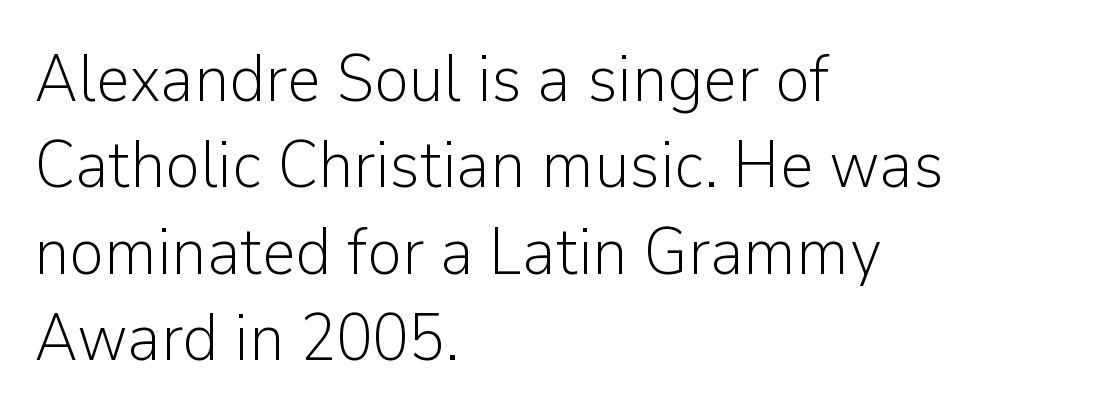
Q: Is the text bold? A: No.
Q: Is the text italic (slanted)? A: No, it is upright.
Q: Is the typeface a serif or a sans-serif typeface? A: Sans-serif.
Q: Is the text underlined? A: No.
Q: How is the paragraph aligned? A: Left-aligned.
Q: Is the spacing between letters normal or unusually wide? A: Normal.
Q: Is the spacing between lines tight, normal or loose? A: Normal.
Q: Width (condensed, normal, or wide)? A: Normal.
Q: Stroke contrast? A: Low.
Q: x-height? A: Medium.
Q: Monospaced? A: No.
